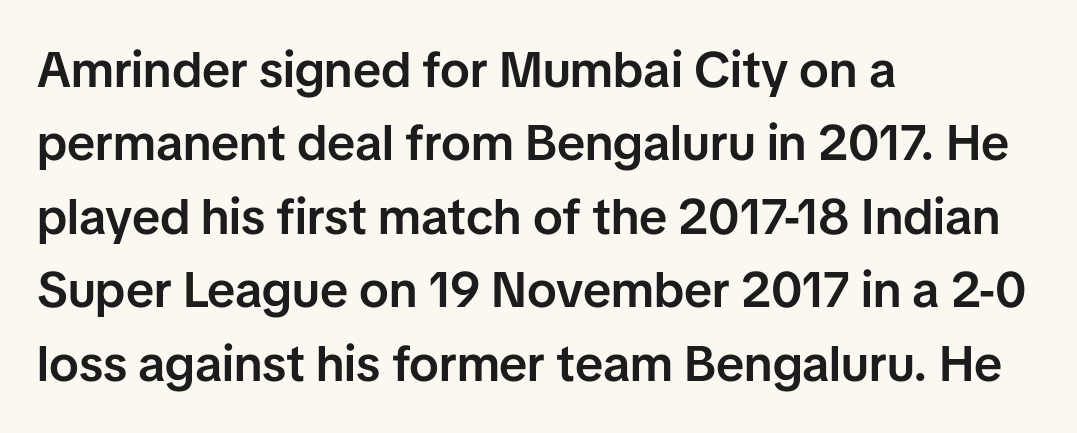
Compared with a centered layout, this one pins lines to the left instead. Underlining? Definitely not there. Are there feet on the stems? There aren't — it's a sans. A bit beefed up — I'd call it semibold rather than bold. When letters stand straight like this, we call the style roman or upright.
